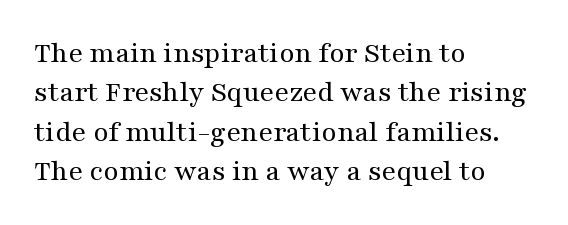
The image shows 31 px regular-weight, wide serif type, upright; set left-aligned, normal line spacing (1.27x), normal letter spacing, not underlined; medium stroke contrast and a medium x-height.
